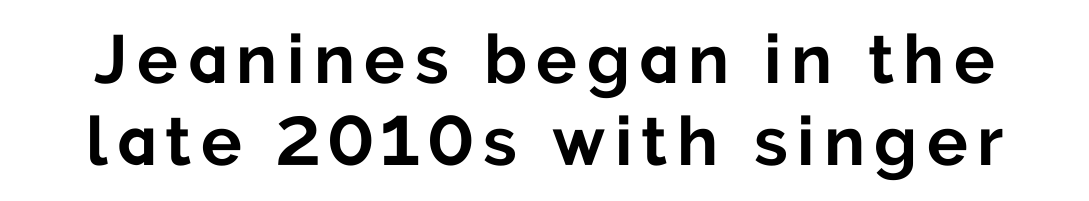
Q: Is the text bold? A: Yes.
Q: Is the text italic (slanted)? A: No, it is upright.
Q: Is the typeface a serif or a sans-serif typeface? A: Sans-serif.
Q: Is the text underlined? A: No.
Q: Width (condensed, normal, or wide)? A: Normal.
Q: Stroke contrast? A: Low.
Q: x-height? A: Medium.
Q: Monospaced? A: No.
